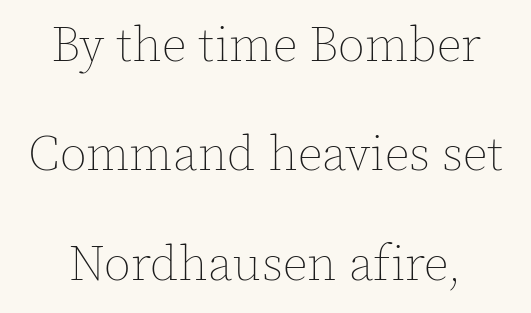
Q: Is the text bold? A: No.
Q: Is the text italic (slanted)? A: No, it is upright.
Q: Is the text underlined? A: No.
Q: Is the spacing between letters normal or unusually wide? A: Normal.
Q: Is the spacing between lines tight, normal or loose? A: Loose.
Q: Width (condensed, normal, or wide)? A: Normal.
Q: x-height? A: Medium.
Q: Monospaced? A: No.
